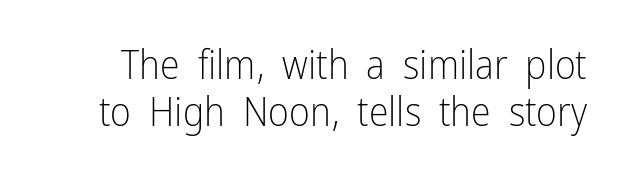
The image shows 40 px light, condensed sans-serif type, upright; set line spacing 1.18x, normal letter spacing, not underlined; low stroke contrast and a medium x-height.
